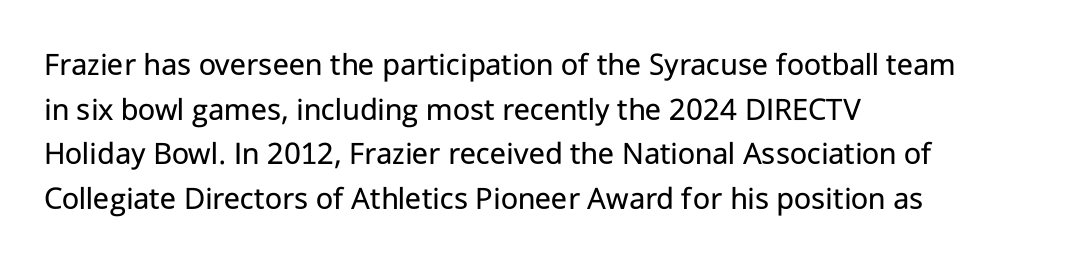
The image shows 33 px regular-weight sans-serif type, upright; set left-aligned, normal line spacing (1.35x), normal letter spacing, not underlined; low stroke contrast and a medium x-height.
